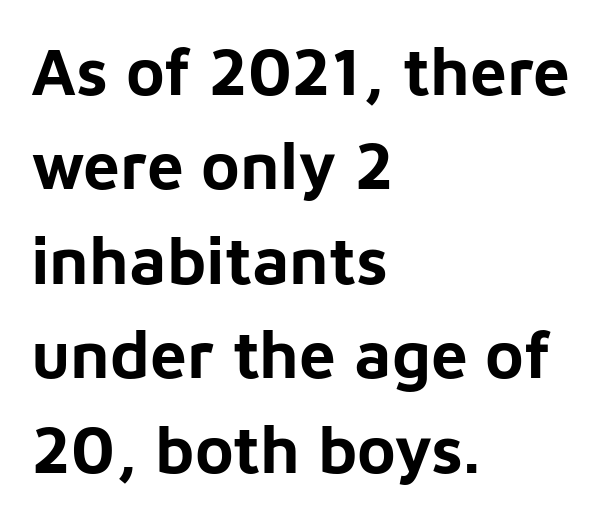
Q: Is the text bold? A: Yes.
Q: Is the text italic (slanted)? A: No, it is upright.
Q: Is the typeface a serif or a sans-serif typeface? A: Sans-serif.
Q: Is the text underlined? A: No.
Q: How is the paragraph aligned? A: Left-aligned.
Q: Is the spacing between letters normal or unusually wide? A: Normal.
Q: Is the spacing between lines tight, normal or loose? A: Normal.
Q: Width (condensed, normal, or wide)? A: Normal.
Q: Stroke contrast? A: Low.
Q: x-height? A: Medium.
Q: Monospaced? A: No.
